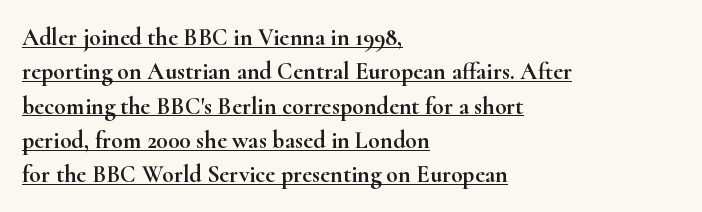
Upright lettering throughout. This rendering leaves character spacing at its baseline value. The vertical gap from one line to the next is medium. The paragraph has a hard left edge and a soft right edge. In designer terms, the underline attribute is active on this setting.
